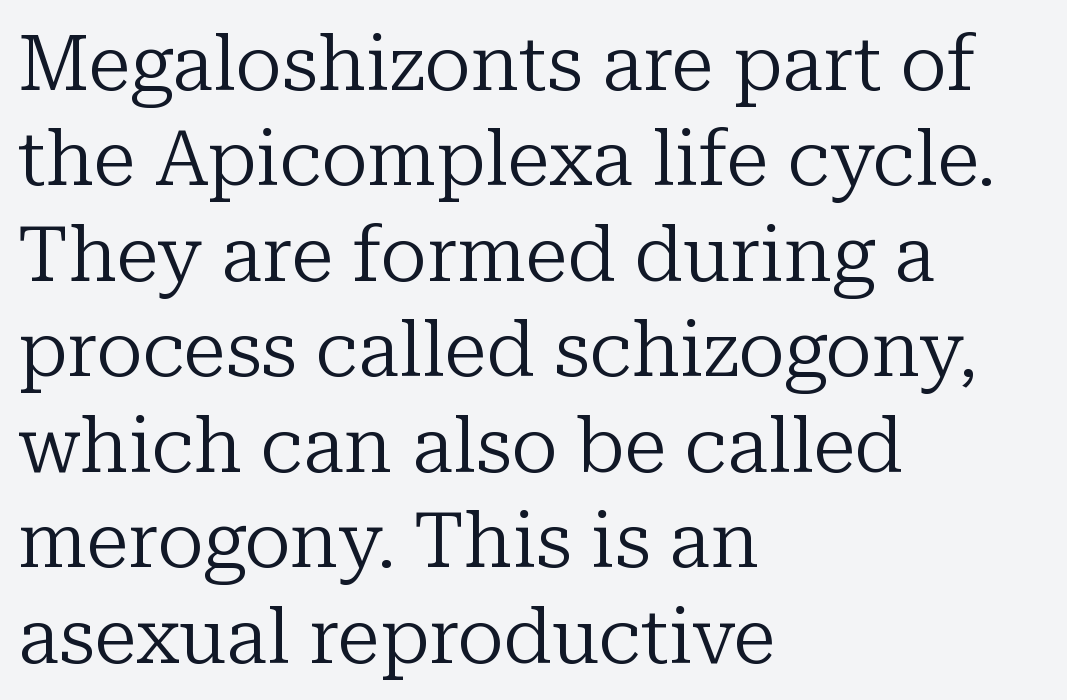
{"serif": "yes", "italic": "no", "bold": "no", "weight": "regular", "width": "normal", "stroke_contrast": "low", "x_height": "medium", "monospaced": "no", "underline": "no", "align": "left", "line_spacing_ratio": 1.24, "letter_spacing": "normal", "letter_spacing_em": 0.0, "glyph_px": 77}
